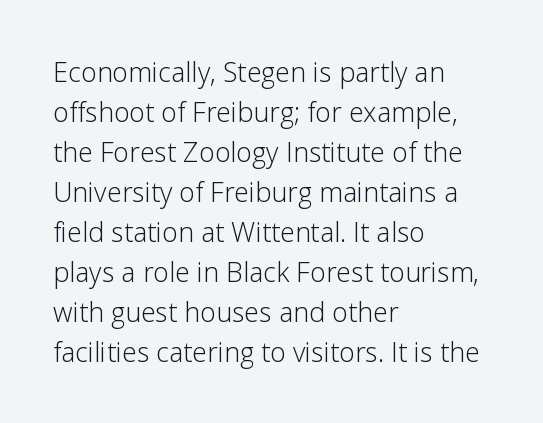
Italic: no, the glyphs are upright roman. Observe the ordinary spacing: letters are neighbours, not strangers. Line spacing here is normal. The zone under the glyphs is completely vacant. These lines stack with their left ends in a neat column.
